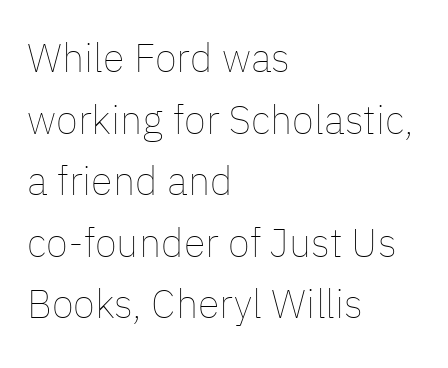
The image shows 40 px thin type, upright; set left-aligned, normal line spacing (1.54x), normal letter spacing, not underlined; low stroke contrast and a medium x-height.
